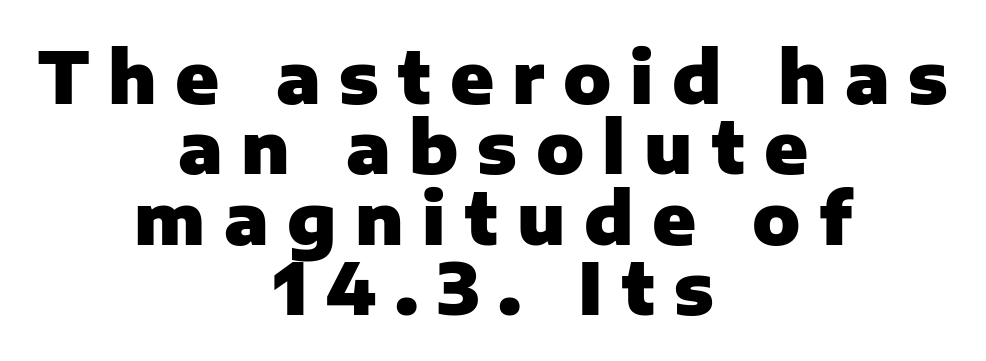
{"serif": "no", "italic": "no", "bold": "yes", "weight": "heavy", "width": "normal", "stroke_contrast": "low", "x_height": "medium", "monospaced": "no", "underline": "no", "align": "center", "line_spacing": "tight", "line_spacing_ratio": 0.99, "letter_spacing": "wide", "letter_spacing_em": 0.26, "glyph_px": 71}
